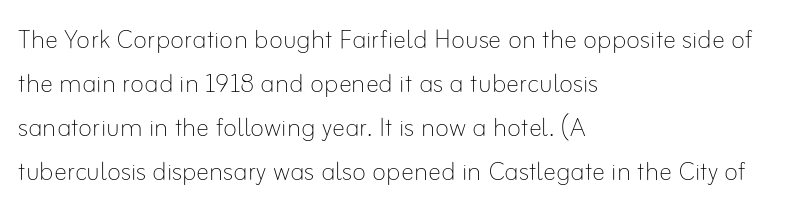
Q: Is the text bold? A: No.
Q: Is the text italic (slanted)? A: No, it is upright.
Q: Is the text underlined? A: No.
Q: How is the paragraph aligned? A: Left-aligned.
Q: Is the spacing between letters normal or unusually wide? A: Normal.
Q: Is the spacing between lines tight, normal or loose? A: Normal.
Q: Width (condensed, normal, or wide)? A: Normal.
Q: Stroke contrast? A: Low.
Q: x-height? A: Small.
Q: Monospaced? A: No.
